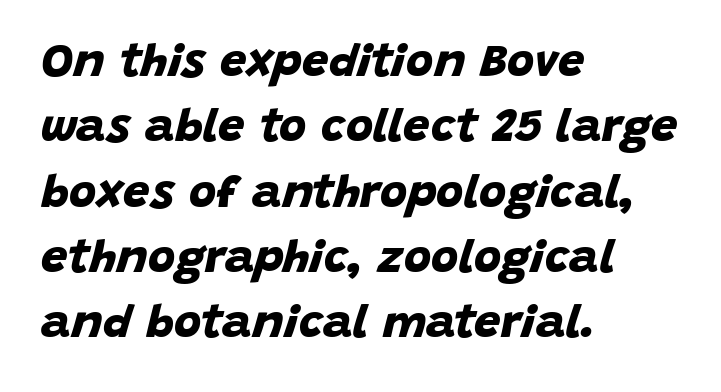
{"serif": "no", "bold": "yes", "weight": "bold", "width": "normal", "stroke_contrast": "low", "x_height": "large", "monospaced": "no", "underline": "no", "align": "left", "line_spacing": "normal", "line_spacing_ratio": 1.39, "letter_spacing": "normal", "letter_spacing_em": 0.0, "glyph_px": 47}
